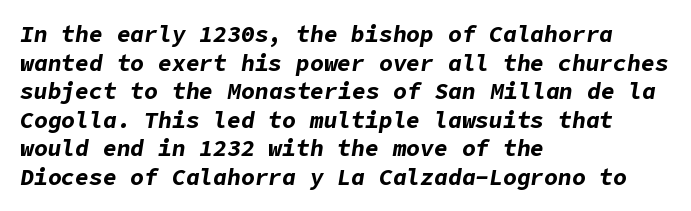
The image shows 23 px bold type, italic (leaning right); set left-aligned, line spacing 1.24x, normal letter spacing, not underlined.
